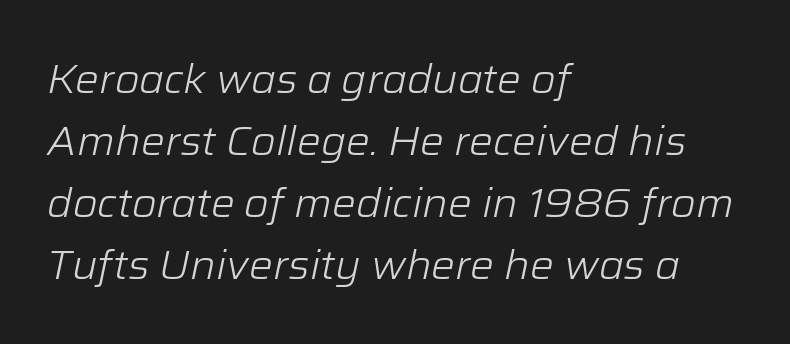
{"italic": "yes", "lean": "right", "slant_degrees": 12, "bold": "no", "weight": "light", "width": "normal", "stroke_contrast": "low", "x_height": "medium", "monospaced": "no", "underline": "no", "align": "left", "line_spacing": "normal", "line_spacing_ratio": 1.55, "letter_spacing": "normal", "letter_spacing_em": 0.0, "glyph_px": 40}
